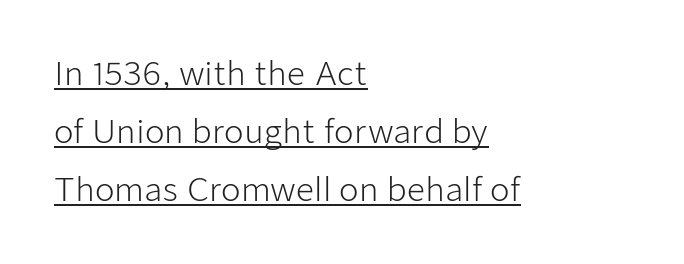
{"serif": "no", "italic": "no", "bold": "no", "weight": "light", "width": "normal", "stroke_contrast": "low", "x_height": "medium", "monospaced": "no", "underline": "yes", "align": "left", "line_spacing_ratio": 1.82, "letter_spacing": "normal", "letter_spacing_em": 0.0, "glyph_px": 32}
